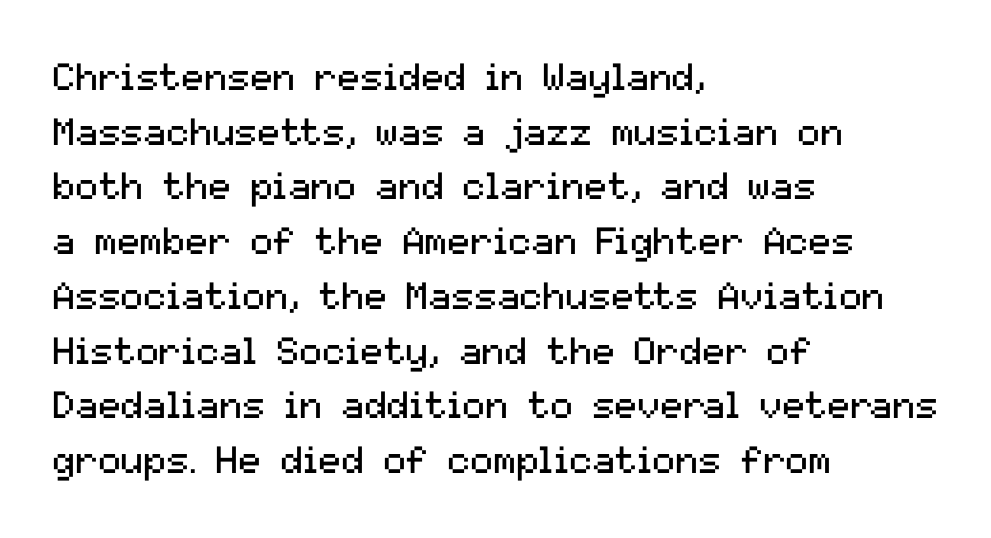
{"serif": "no", "italic": "no", "bold": "no", "weight": "regular", "width": "normal", "stroke_contrast": "medium", "x_height": "medium", "monospaced": "no", "underline": "no", "align": "left", "line_spacing": "normal", "line_spacing_ratio": 1.44, "letter_spacing": "normal", "letter_spacing_em": 0.0, "glyph_px": 38}
